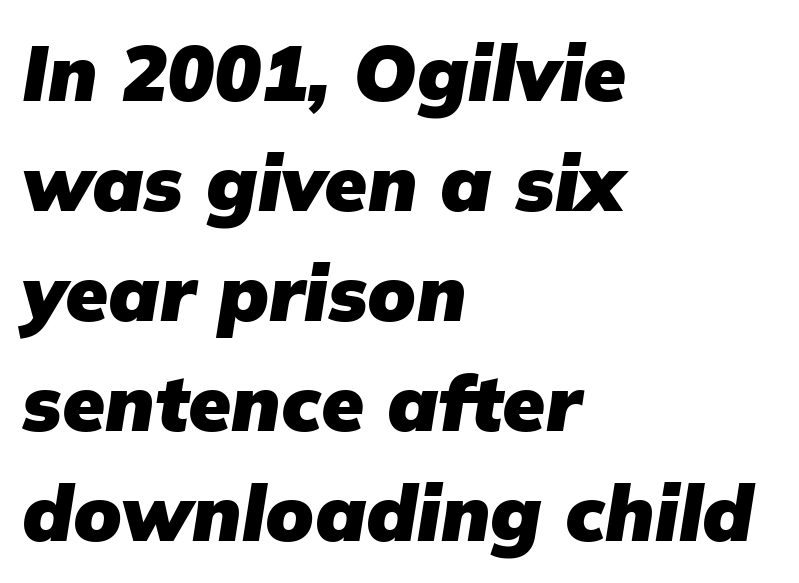
Characters are canted at an angle relative to the baseline's perpendicular. Heavy, bold letterforms. Has an underline been added? It has not. The type is set solid horizontally, with unmodified tracking.
